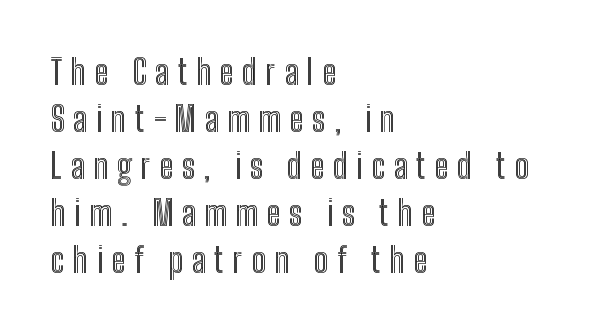
Look at the tracking — it's clearly loosened, letters drifting apart. Proportional: the letters do not fall into vertical columns. Italic? Not at all — the glyphs are vertical. Quick note: interline space is typical. Leftover space on each line is placed entirely after the last word.
